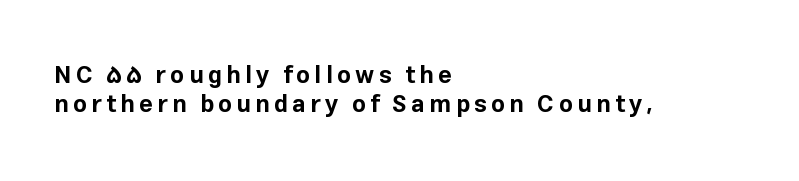
The image shows 24 px bold type, upright; set left-aligned, line spacing 1.2x, not underlined.
